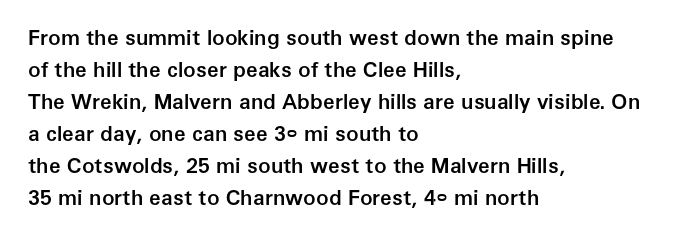
{"italic": "no", "bold": "semi", "underline": "no", "align": "left", "line_spacing": "normal", "line_spacing_ratio": 1.52, "letter_spacing": "normal", "letter_spacing_em": 0.0, "glyph_px": 21}
